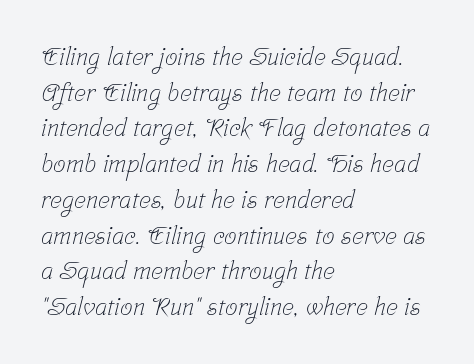
Q: Is the text bold? A: No.
Q: Is the text underlined? A: No.
Q: How is the paragraph aligned? A: Left-aligned.
Q: Is the spacing between letters normal or unusually wide? A: Normal.
Q: Is the spacing between lines tight, normal or loose? A: Normal.
